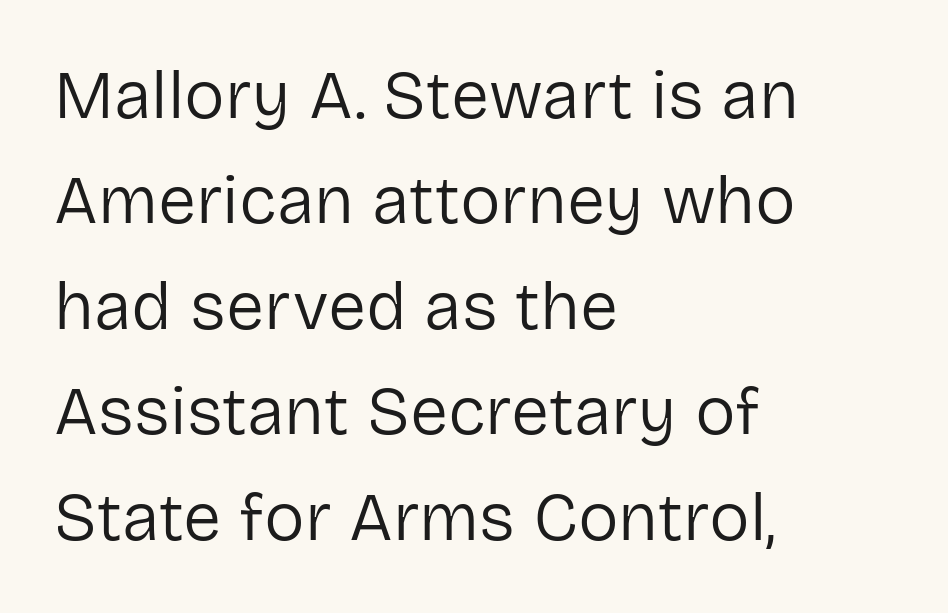
Q: Is the text bold? A: No.
Q: Is the text italic (slanted)? A: No, it is upright.
Q: Is the typeface a serif or a sans-serif typeface? A: Sans-serif.
Q: Is the text underlined? A: No.
Q: How is the paragraph aligned? A: Left-aligned.
Q: Is the spacing between letters normal or unusually wide? A: Normal.
Q: Is the spacing between lines tight, normal or loose? A: Normal.
Q: Width (condensed, normal, or wide)? A: Normal.
Q: Stroke contrast? A: Low.
Q: x-height? A: Medium.
Q: Monospaced? A: No.
